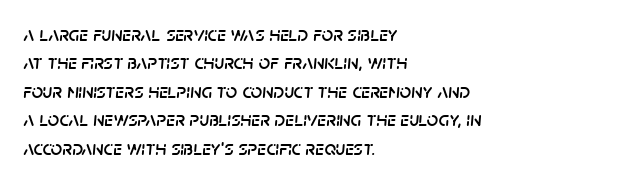
{"italic": "yes", "lean": "right", "slant_degrees": 5, "underline": "no", "align": "left", "line_spacing": "normal", "line_spacing_ratio": 1.42, "letter_spacing": "normal", "letter_spacing_em": 0.0, "glyph_px": 20}
